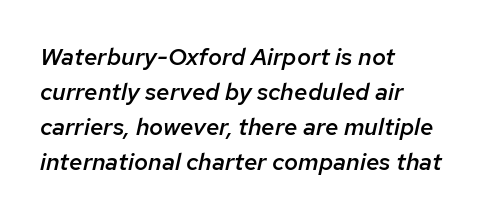
{"italic": "yes", "lean": "right", "slant_degrees": 12, "bold": "semi", "underline": "no", "align": "left", "line_spacing": "normal", "line_spacing_ratio": 1.46, "letter_spacing": "normal", "letter_spacing_em": 0.0, "glyph_px": 24}
